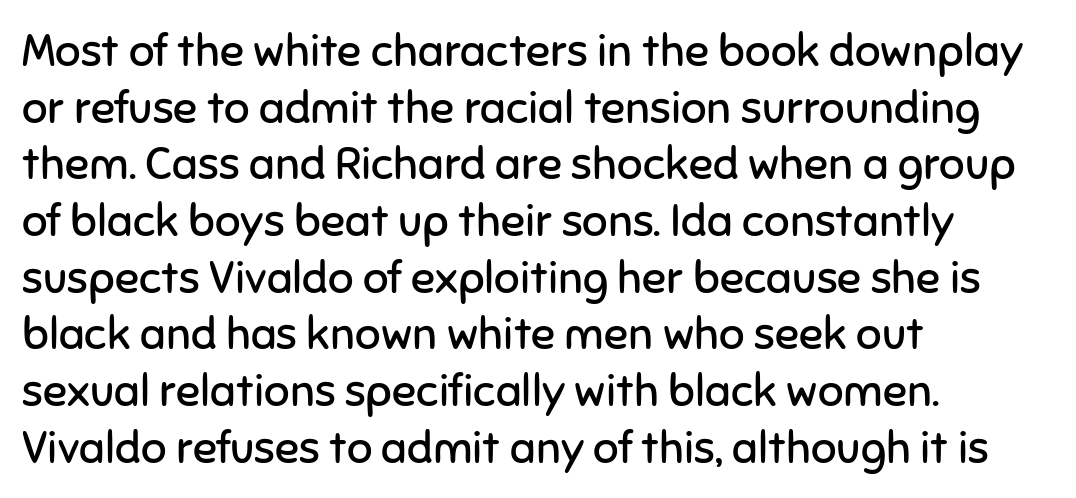
The image shows 45 px regular-weight sans-serif type, upright; set left-aligned, normal line spacing (1.26x), normal letter spacing, not underlined; low stroke contrast and a medium x-height.
